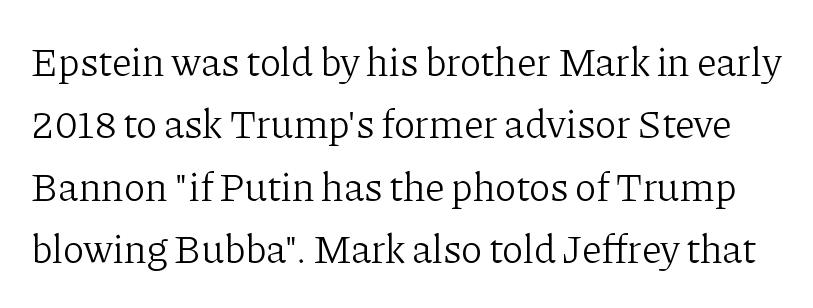
{"serif": "yes", "italic": "no", "bold": "no", "weight": "light", "width": "normal", "stroke_contrast": "low", "x_height": "medium", "monospaced": "no", "underline": "no", "line_spacing": "normal", "line_spacing_ratio": 1.56, "letter_spacing": "normal", "letter_spacing_em": 0.0, "glyph_px": 40}
